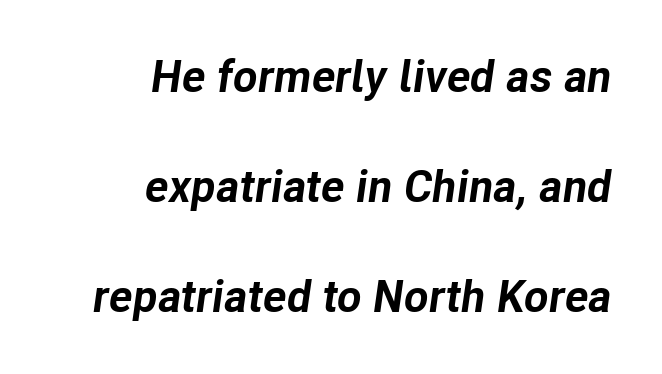
Q: Is the text bold? A: Yes.
Q: Is the text italic (slanted)? A: Yes, it leans right by about 8 degrees.
Q: Is the text underlined? A: No.
Q: How is the paragraph aligned? A: Right-aligned.
Q: Is the spacing between letters normal or unusually wide? A: Normal.
Q: Is the spacing between lines tight, normal or loose? A: Loose.
Q: Width (condensed, normal, or wide)? A: Normal.
Q: Stroke contrast? A: Low.
Q: x-height? A: Medium.
Q: Monospaced? A: No.
